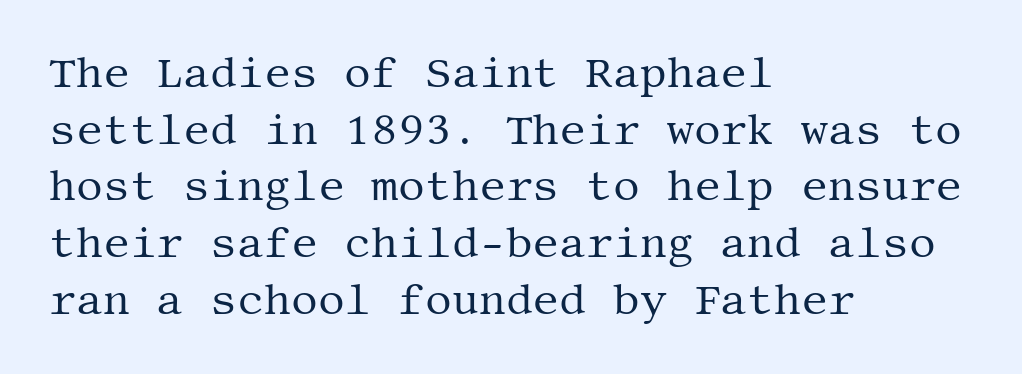
Little horizontal feet cap the strokes, marking this as serif type. Bare-footed words on every line. No heavy texture on the line: the type isn't bold. Line starts are locked; line ends wander. Horizontal bands of white between lines are of average thickness.
